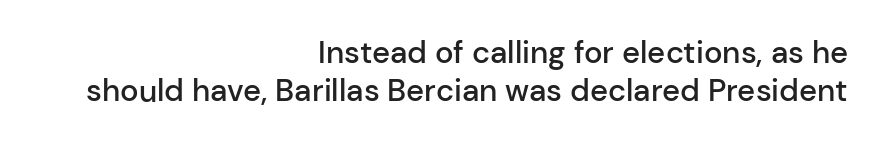
{"serif": "no", "italic": "no", "bold": "semi", "weight": "semibold", "width": "normal", "stroke_contrast": "low", "x_height": "medium", "monospaced": "no", "underline": "no", "align": "right", "line_spacing_ratio": 1.24, "letter_spacing": "normal", "letter_spacing_em": 0.0, "glyph_px": 31}
